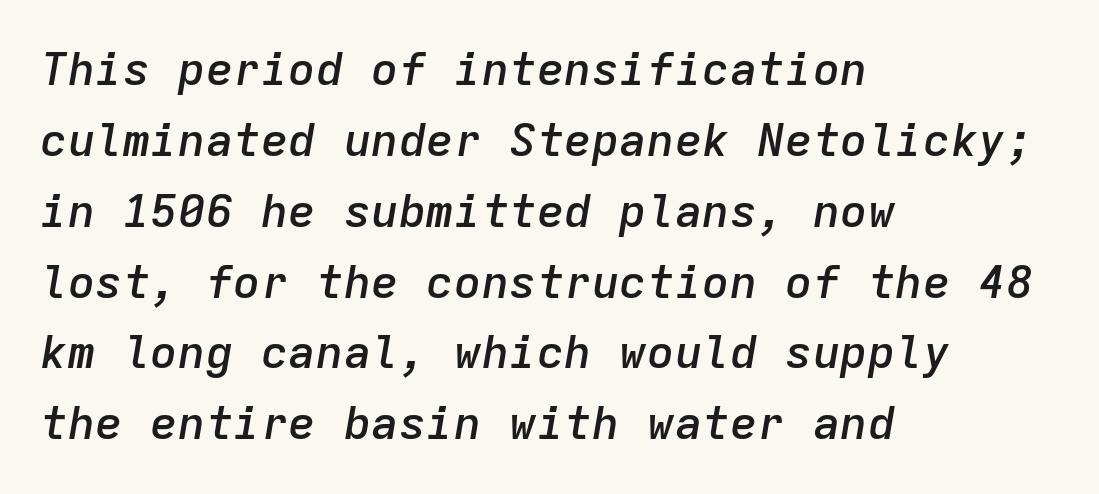
The image shows 46 px semibold type, italic (leaning right), monospaced; set left-aligned, normal line spacing (1.54x), normal letter spacing, not underlined; low stroke contrast and a medium x-height.
